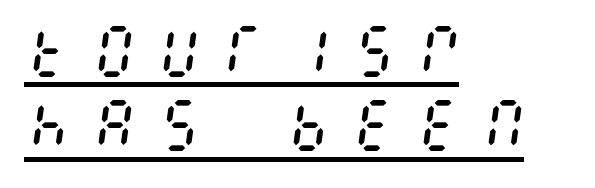
The block of text has a typical density, with ordinary space between rows. Typeset ragged right — the left edge is the straight one. Weight class: somewhere from thin through regular. Is the letter spacing exaggerated? Yes — the characters are pushed far apart. Does the lettering tilt? It does — this is italic.
